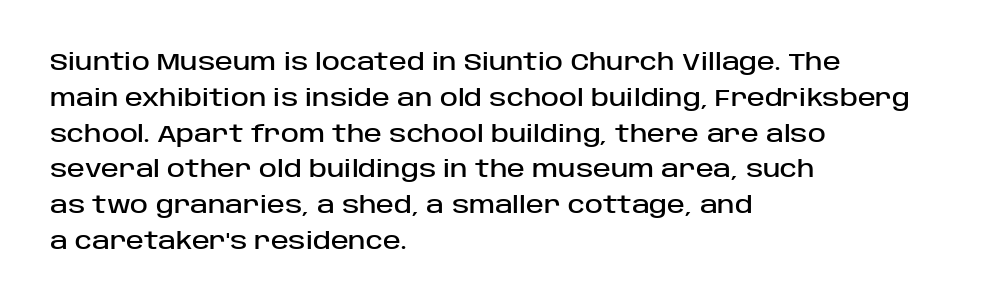
Q: Is the text italic (slanted)? A: No, it is upright.
Q: Is the text underlined? A: No.
Q: How is the paragraph aligned? A: Left-aligned.
Q: Is the spacing between letters normal or unusually wide? A: Normal.
Q: Is the spacing between lines tight, normal or loose? A: Normal.
